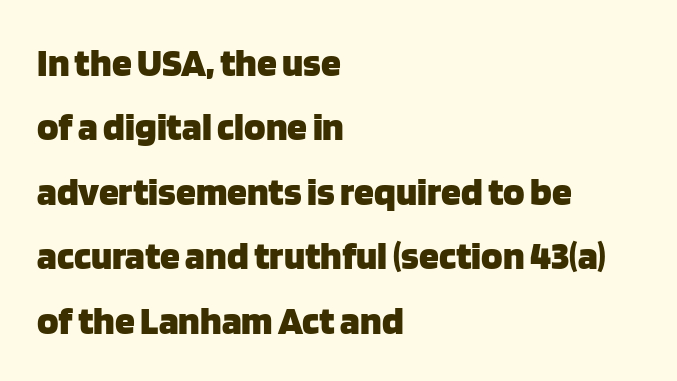
{"serif": "no", "italic": "no", "bold": "yes", "weight": "heavy", "width": "normal", "stroke_contrast": "low", "x_height": "large", "monospaced": "no", "underline": "no", "align": "left", "line_spacing": "normal", "line_spacing_ratio": 1.61, "letter_spacing": "normal", "letter_spacing_em": 0.0, "glyph_px": 40}
